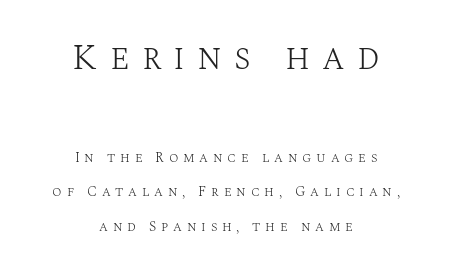
The image shows 36 px light serif type, upright; set centered, loose line spacing (2.45x), unusually wide letter spacing (+0.34 em), not underlined; the first (top) block is 2.57x larger; medium stroke contrast and a large x-height.
